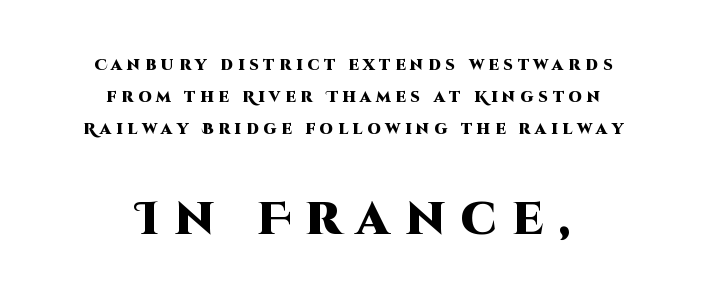
Reading down the column, the eye jumps a long way to each next line. The rendering uses natural spacing where letterforms have individual widths. Reading top to bottom, the characters get bigger at the block break. The horizontal fit of the characters is loose and conspicuously gappy. The typesetting leans heavy: a genuine bold. The whitespace from short lines is split evenly between both sides.
